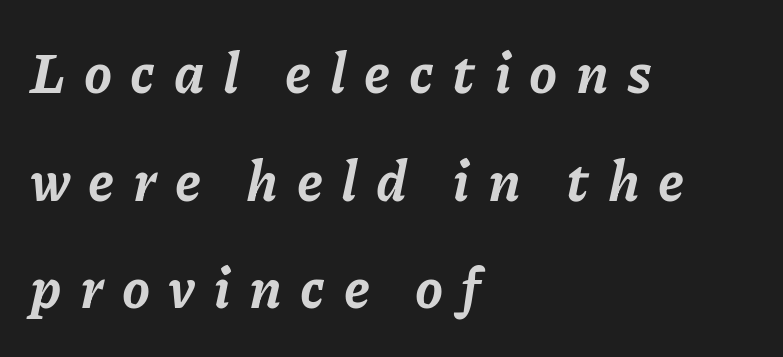
The words here are not underlined. Layout note: lines flush left. Observe the wide spacing: letters keep a clear distance from each other. The passage shown is emphatically bold. Varying glyph widths throughout — classic text-font behaviour. Designer's note — italics engaged.
